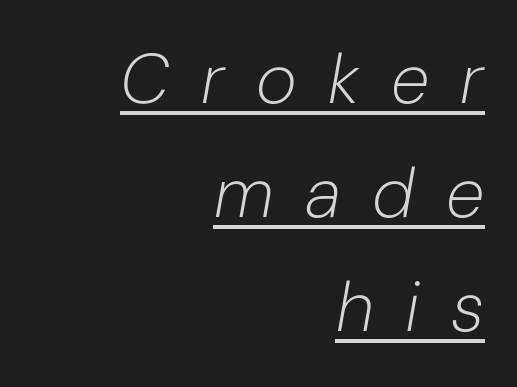
{"italic": "yes", "lean": "right", "slant_degrees": 10, "bold": "no", "weight": "light", "width": "normal", "stroke_contrast": "low", "x_height": "medium", "monospaced": "no", "underline": "yes", "align": "right", "line_spacing": "normal", "line_spacing_ratio": 1.63, "letter_spacing": "wide", "letter_spacing_em": 0.45, "glyph_px": 70}
